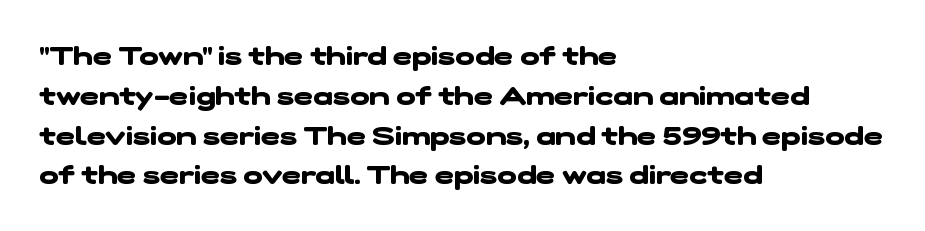
Q: Is the text bold? A: Yes.
Q: Is the text underlined? A: No.
Q: How is the paragraph aligned? A: Left-aligned.
Q: Is the spacing between letters normal or unusually wide? A: Normal.
Q: Is the spacing between lines tight, normal or loose? A: Normal.
